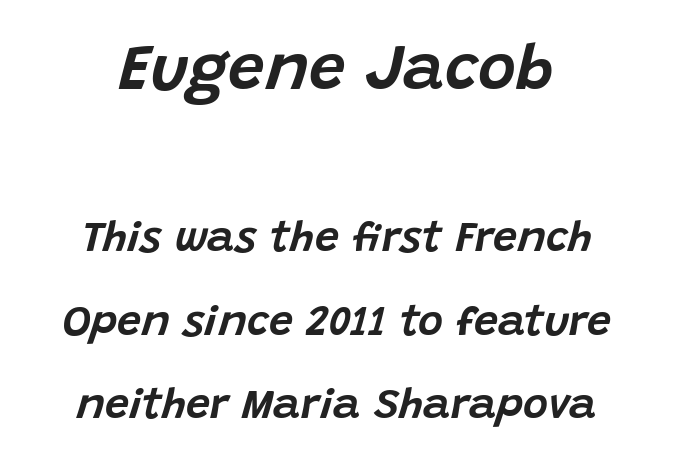
Q: Is the text italic (slanted)? A: Yes, it leans right by about 15 degrees.
Q: Is the text underlined? A: No.
Q: Is the spacing between letters normal or unusually wide? A: Normal.
Q: Is the spacing between lines tight, normal or loose? A: Loose.
Q: Which block of text is set in a larger size, the first (top) or the second (bottom)? A: The first (top) one.
Q: Width (condensed, normal, or wide)? A: Normal.
Q: Stroke contrast? A: Low.
Q: x-height? A: Large.
Q: Monospaced? A: No.
